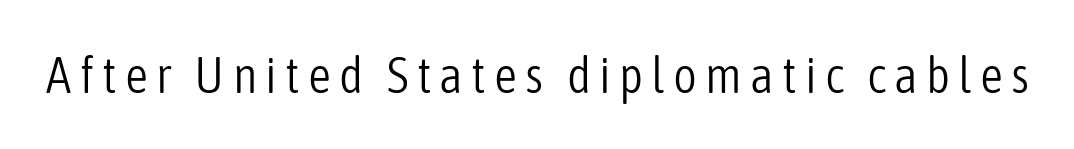
Letters rest on an invisible, unmarked baseline. No chunkiness to these letters — they're not bold. Note: no serifs on the glyphs. Think of a printed novel: that variable character pitch is what you see here. The lettering holds an erect, upright posture throughout.
